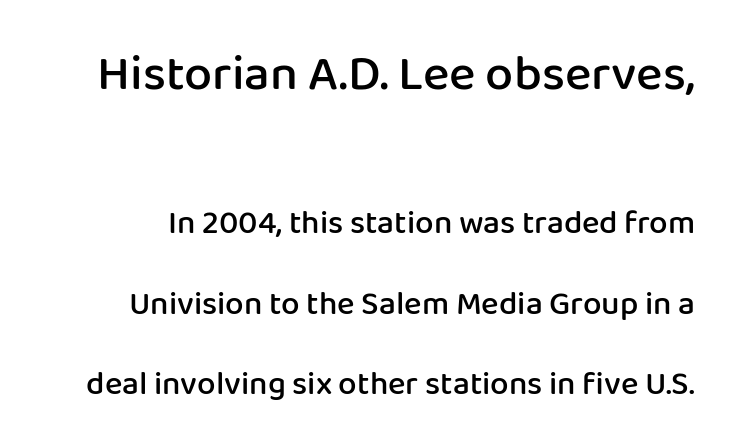
{"serif": "no", "italic": "no", "bold": "semi", "weight": "semibold", "width": "normal", "stroke_contrast": "low", "x_height": "medium", "monospaced": "no", "underline": "no", "line_spacing": "loose", "line_spacing_ratio": 2.44, "letter_spacing": "normal", "letter_spacing_em": 0.0, "larger_block": "first", "size_ratio": 1.52, "glyph_px": 50}
